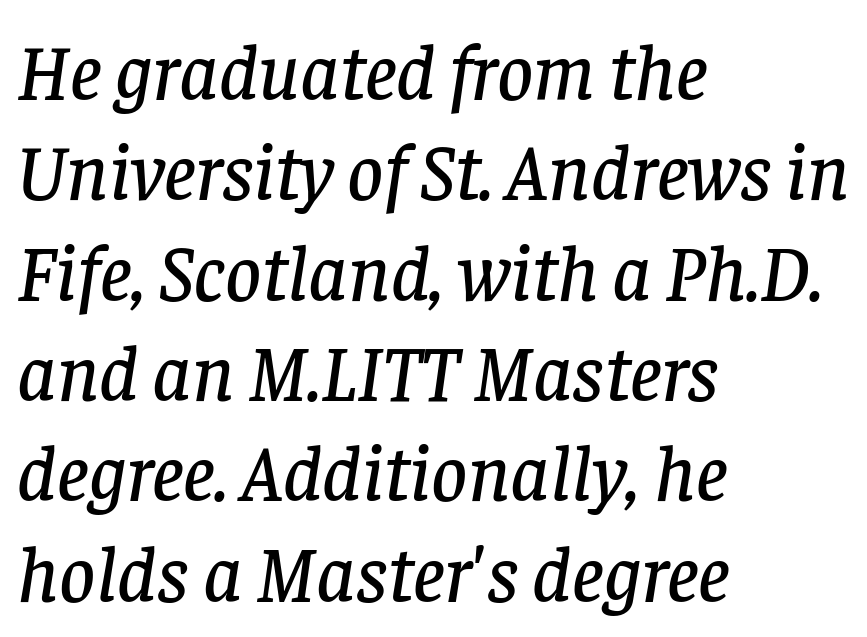
Which margin do the lines hug? The left one — the right edge is uneven. Glance below the letters and you will spot only blank space. Letter spacing: default. The passage shown leans; its letterforms are oblique.
